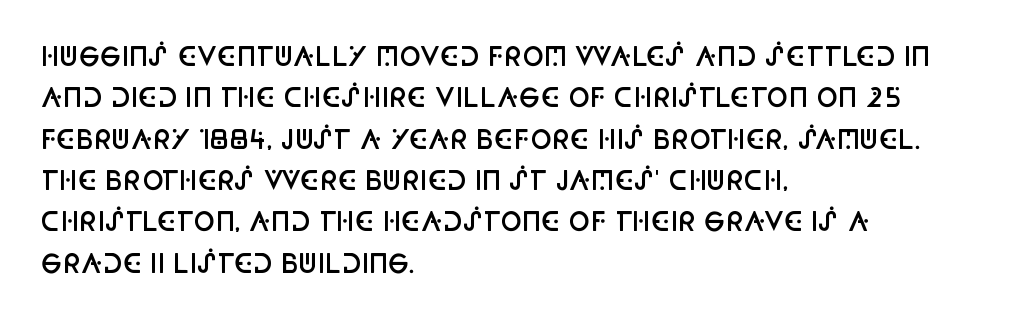
Q: Is the text bold? A: Semi-bold.
Q: Is the text italic (slanted)? A: No, it is upright.
Q: Is the text underlined? A: No.
Q: How is the paragraph aligned? A: Left-aligned.
Q: Is the spacing between letters normal or unusually wide? A: Normal.
Q: Is the spacing between lines tight, normal or loose? A: Normal.
